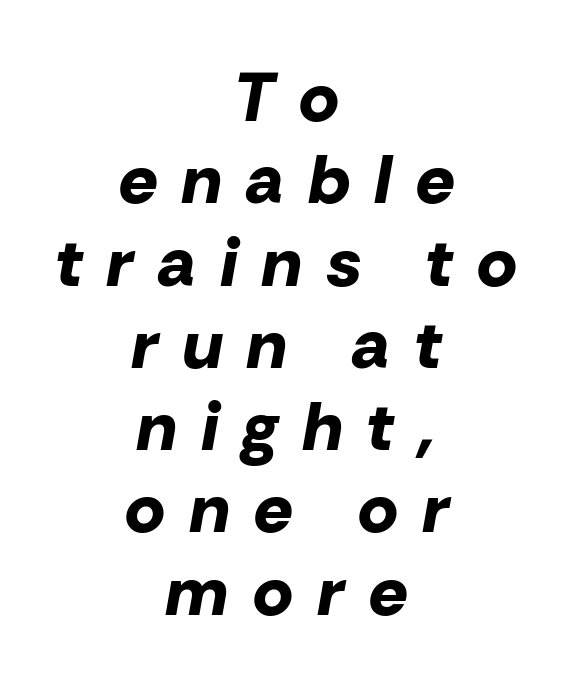
{"italic": "yes", "lean": "right", "slant_degrees": 10, "bold": "yes", "weight": "bold", "width": "normal", "stroke_contrast": "low", "x_height": "medium", "monospaced": "no", "underline": "no", "align": "center", "line_spacing_ratio": 1.21, "letter_spacing": "wide", "letter_spacing_em": 0.37, "glyph_px": 68}
